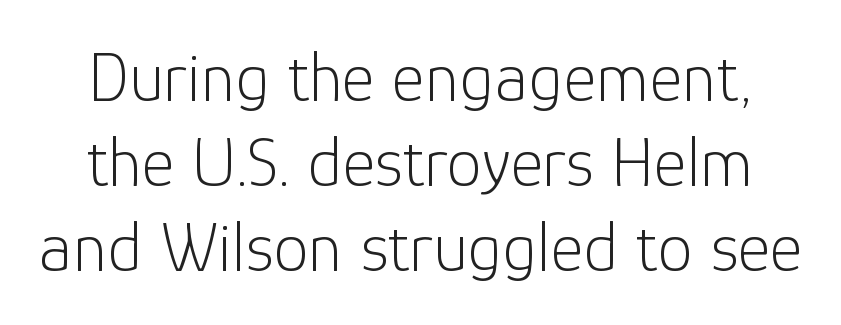
Weight: regular or lighter. Posture: upright roman. Looks like regular typesetting: each glyph gets only the width it needs. Each row of text sits above clean, open space. Nope, no serifs anywhere on these letters.
